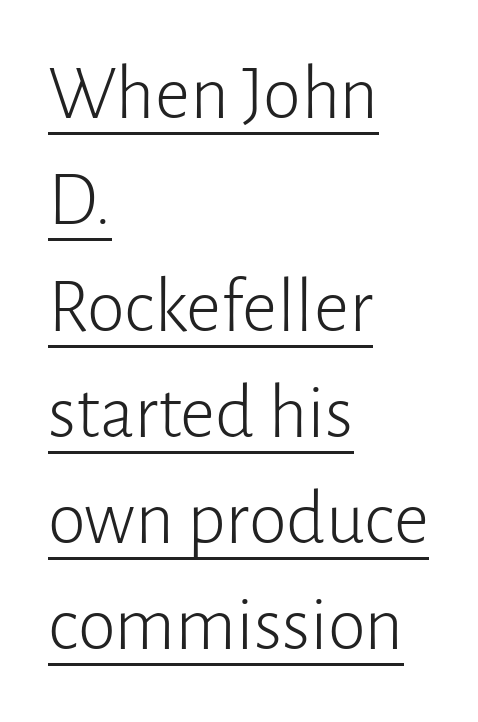
The typography opts for an upright posture over an oblique one. Proportional: the letters do not fall into vertical columns. The lettering is marked with a stroke running underneath it. Examine the stroke ends and you'll find no serifs.
